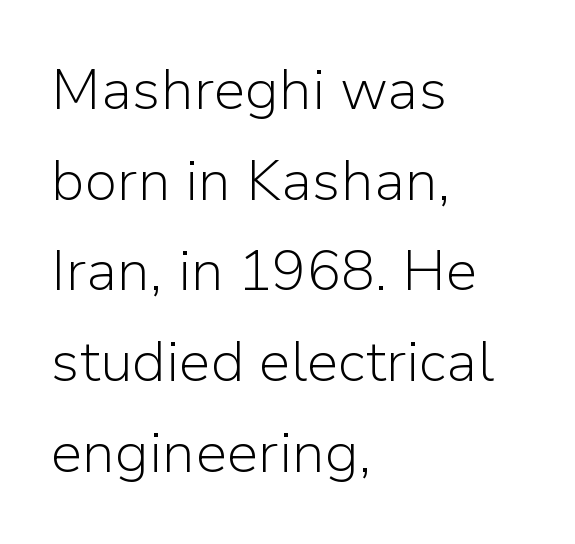
The image shows 57 px light sans-serif type, upright; set left-aligned, normal line spacing (1.59x), normal letter spacing, not underlined; low stroke contrast and a medium x-height.
